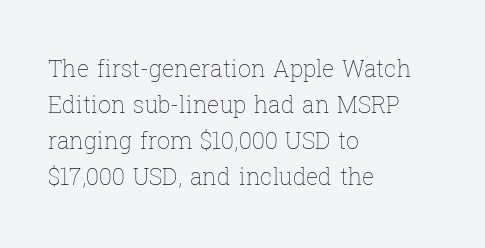
The image shows 23 px text type, upright; set left-aligned, normal line spacing (1.57x), normal letter spacing, not underlined.
